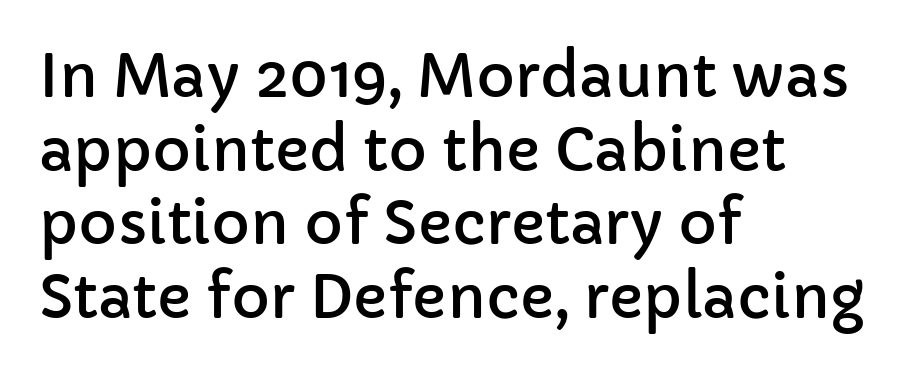
The letters carry no serifs — their stems end cleanly without finishing strokes. The vertical gap from one line to the next is medium. Which margin do the lines hug? The left one — the right edge is uneven. The passage shown is typed in a proportional face where columns would drift. The specimen omits any rule beneath the text block's lines. Nobody touched the tracking dial on this one.
